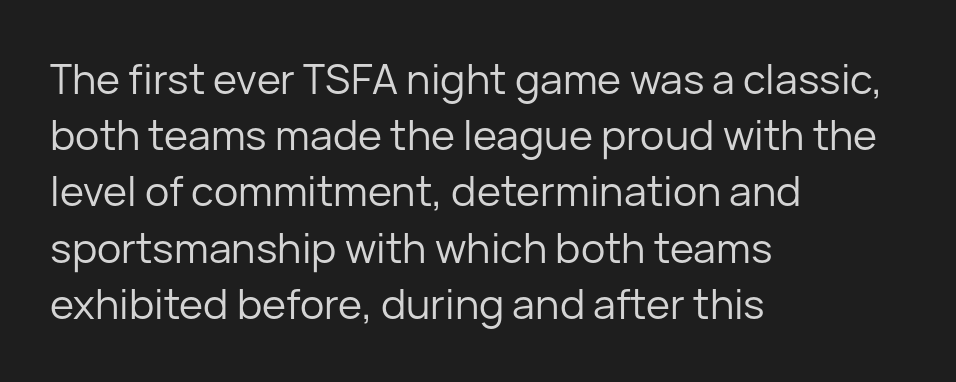
{"serif": "no", "italic": "no", "bold": "no", "weight": "regular", "width": "normal", "stroke_contrast": "low", "x_height": "medium", "monospaced": "no", "underline": "no", "align": "left", "line_spacing": "normal", "line_spacing_ratio": 1.37, "letter_spacing": "normal", "letter_spacing_em": 0.0, "glyph_px": 41}
